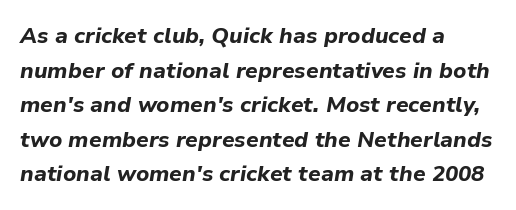
{"italic": "yes", "lean": "right", "slant_degrees": 9, "bold": "yes", "underline": "no", "align": "left", "line_spacing": "normal", "line_spacing_ratio": 1.57, "letter_spacing": "normal", "letter_spacing_em": 0.0, "glyph_px": 22}
